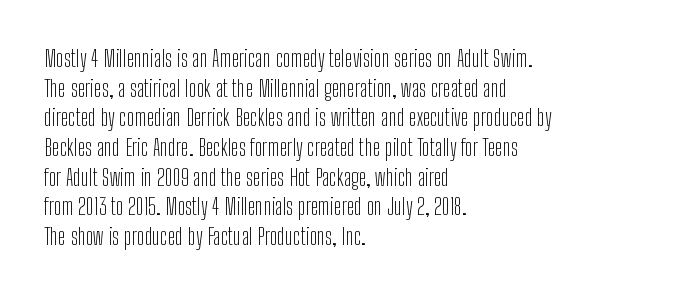
The lines sit at an ordinary, default distance from one another. The rag falls on the right side of this text block. The characters are drawn with everyday or finer stroke widths. Descender tails drop into unmarked territory.
